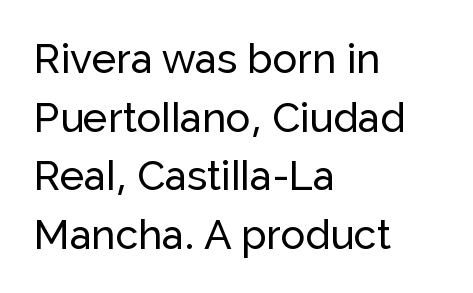
{"serif": "no", "italic": "no", "width": "normal", "stroke_contrast": "low", "x_height": "medium", "monospaced": "no", "underline": "no", "align": "left", "line_spacing": "normal", "line_spacing_ratio": 1.43, "letter_spacing": "normal", "letter_spacing_em": 0.0, "glyph_px": 41}
